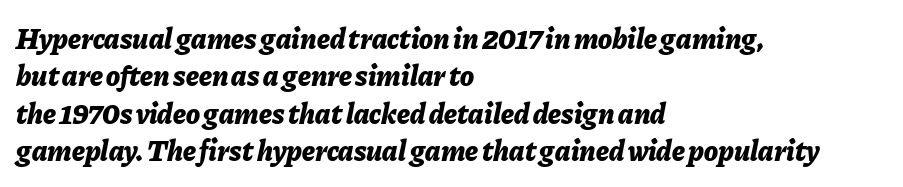
There's an unmistakable incline to the writing here. This sample has the flowing, uneven cadence of proportional lettering. The passage shown stacks its lines at a standard gap. Horizontally, the lines are justified to the leading edge only.
